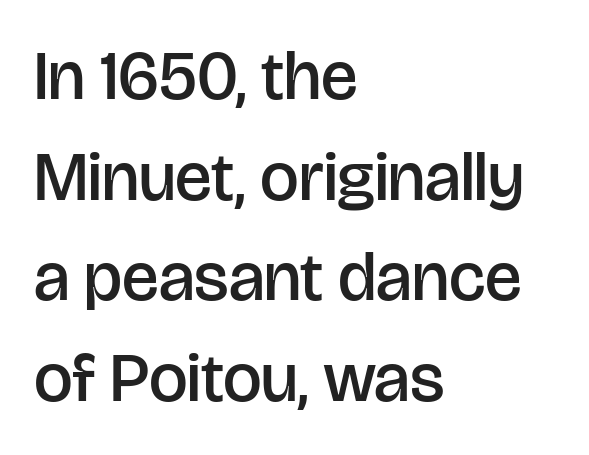
The image shows 69 px semibold sans-serif type, upright; set left-aligned, normal line spacing (1.46x), normal letter spacing, not underlined; low stroke contrast and a large x-height.
